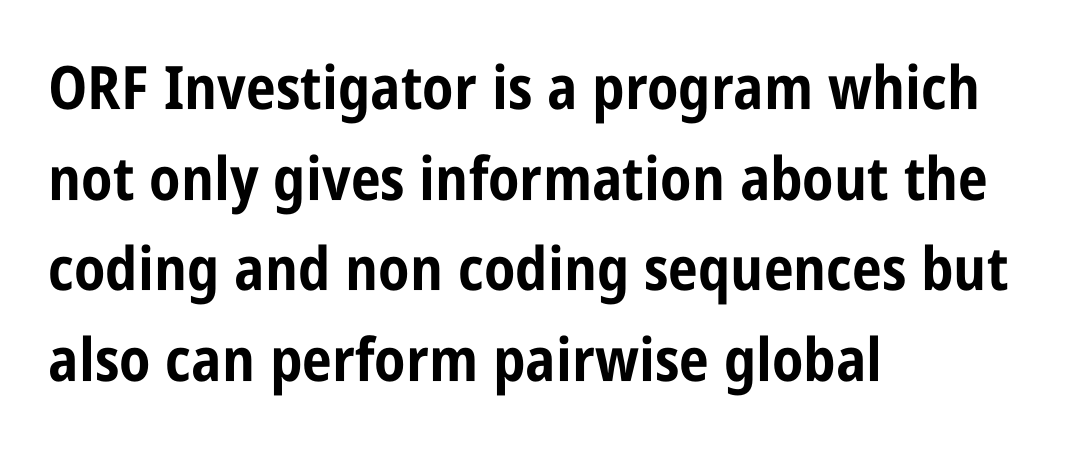
There is no visible air inserted between adjacent glyphs. Typographic density is high because the face is bold. Unmarked baselines from the first word to the last. This is sans-serif lettering, the kind often seen on screens and signage. The lettering holds an erect, upright posture throughout. Is this a fixed-width face? No — the glyphs have proportional, varying widths.
